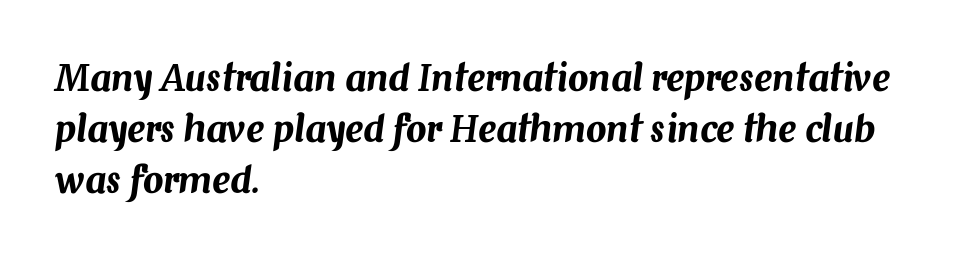
The image shows 36 px text type, italic (leaning right); set left-aligned, normal line spacing (1.42x), normal letter spacing, not underlined; medium stroke contrast and a medium x-height.
